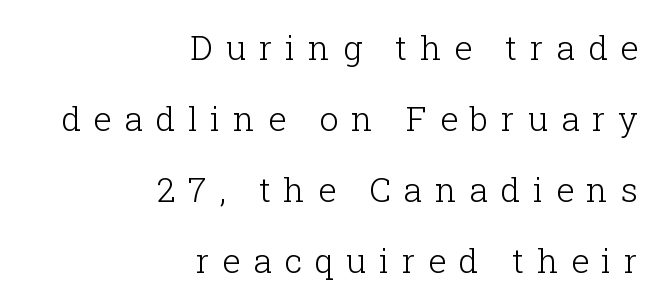
The image shows 34 px light serif type, upright; set right-aligned, loose line spacing (2.09x), unusually wide letter spacing (+0.37 em), not underlined; low stroke contrast and a medium x-height.
